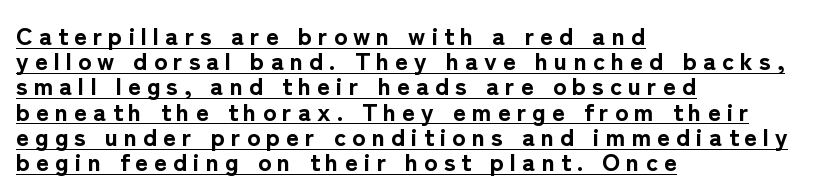
{"italic": "no", "bold": "yes", "underline": "yes", "align": "left", "line_spacing": "tight", "line_spacing_ratio": 1.01, "letter_spacing": "wide", "letter_spacing_em": 0.24, "glyph_px": 25}
